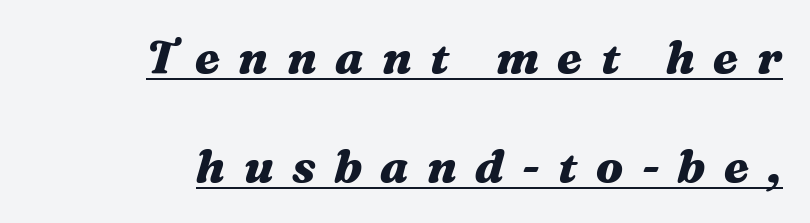
Q: Is the text bold? A: Yes.
Q: Is the text italic (slanted)? A: Yes, it leans right by about 16 degrees.
Q: Is the text underlined? A: Yes.
Q: How is the paragraph aligned? A: Right-aligned.
Q: Is the spacing between letters normal or unusually wide? A: Unusually wide.
Q: Is the spacing between lines tight, normal or loose? A: Loose.
Q: Width (condensed, normal, or wide)? A: Wide.
Q: Stroke contrast? A: Medium.
Q: x-height? A: Medium.
Q: Monospaced? A: No.
